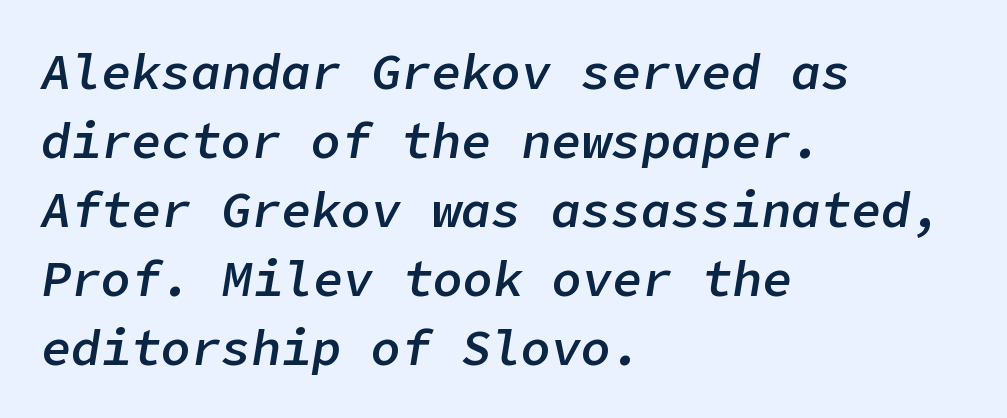
The image shows 50 px semibold type, italic (leaning right); set left-aligned, normal line spacing (1.38x), normal letter spacing, not underlined; low stroke contrast and a medium x-height.
